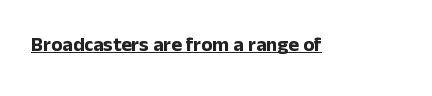
Weight: bold. Is the letter spacing exaggerated? No — it looks like the ordinary default. In designer terms, the underline attribute is active on this setting. A roman cut, with each character standing at attention.
